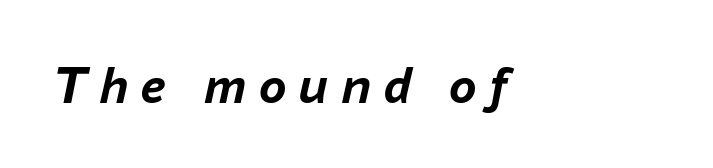
The image shows 55 px semibold type, italic (leaning right); set left-aligned, unusually wide letter spacing (+0.22 em), not underlined; low stroke contrast and a medium x-height.
